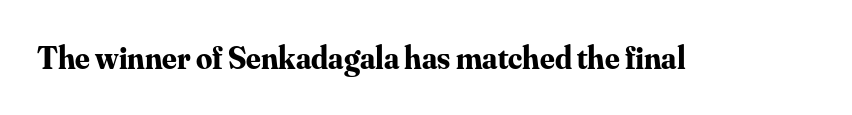
Q: Is the text bold? A: Yes.
Q: Is the text italic (slanted)? A: No, it is upright.
Q: Is the typeface a serif or a sans-serif typeface? A: Serif.
Q: Is the text underlined? A: No.
Q: Is the spacing between letters normal or unusually wide? A: Normal.
Q: Width (condensed, normal, or wide)? A: Normal.
Q: Stroke contrast? A: Medium.
Q: x-height? A: Small.
Q: Monospaced? A: No.
